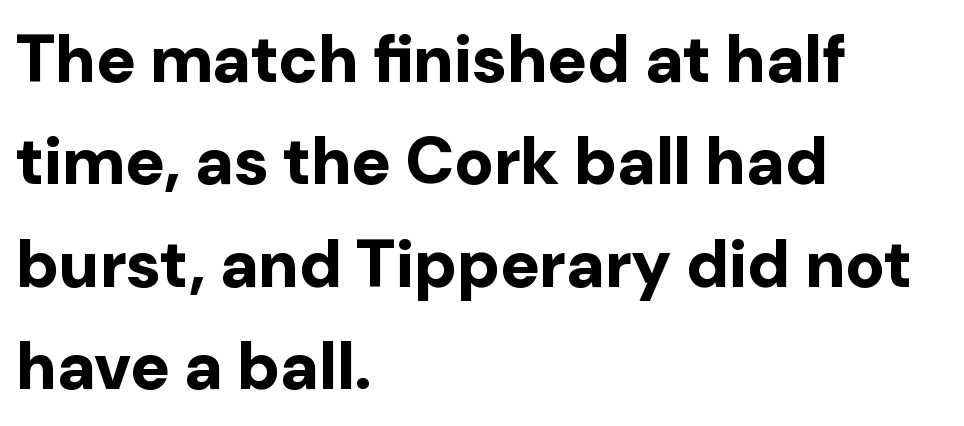
The image shows 66 px bold sans-serif type, upright; set left-aligned, normal line spacing (1.55x), normal letter spacing, not underlined; low stroke contrast and a medium x-height.
